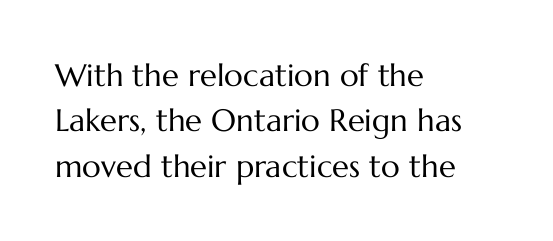
The weight tops out at a normal text grade. Here the designer chose a conventional face with non-uniform glyph widths. What's the leading like? Ordinary, nothing unusual. Left-aligned paragraph, ragged on the right.
